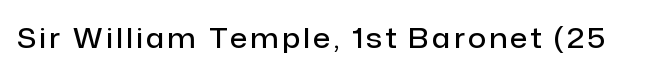
Q: Is the text bold? A: Semi-bold.
Q: Is the text italic (slanted)? A: No, it is upright.
Q: Is the typeface a serif or a sans-serif typeface? A: Sans-serif.
Q: Is the text underlined? A: No.
Q: Width (condensed, normal, or wide)? A: Normal.
Q: Stroke contrast? A: Low.
Q: x-height? A: Medium.
Q: Monospaced? A: No.
